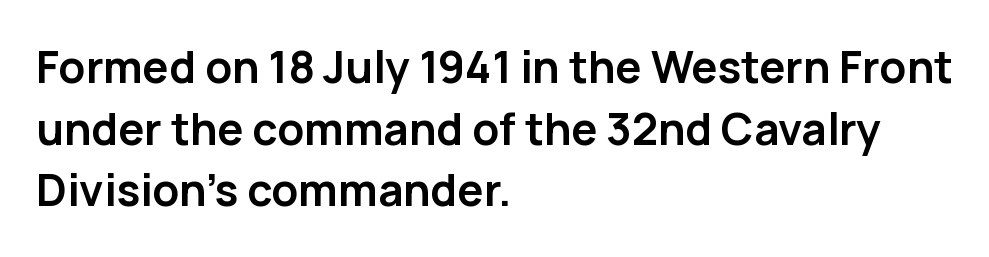
The image shows 44 px semibold sans-serif type, upright; set left-aligned, normal line spacing (1.4x), normal letter spacing, not underlined; low stroke contrast and a medium x-height.
